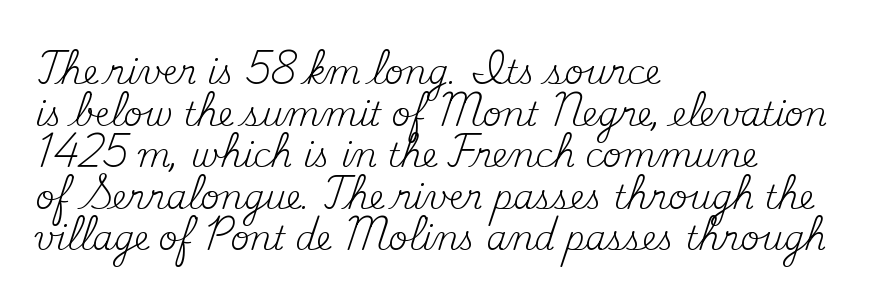
What stands out about the letter spacing? Nothing — it is the standard amount. The letters advance in unequal steps, a hallmark of proportional type. Quick note: underline off. Compared with a typical body face, this is equally light or lighter still.
